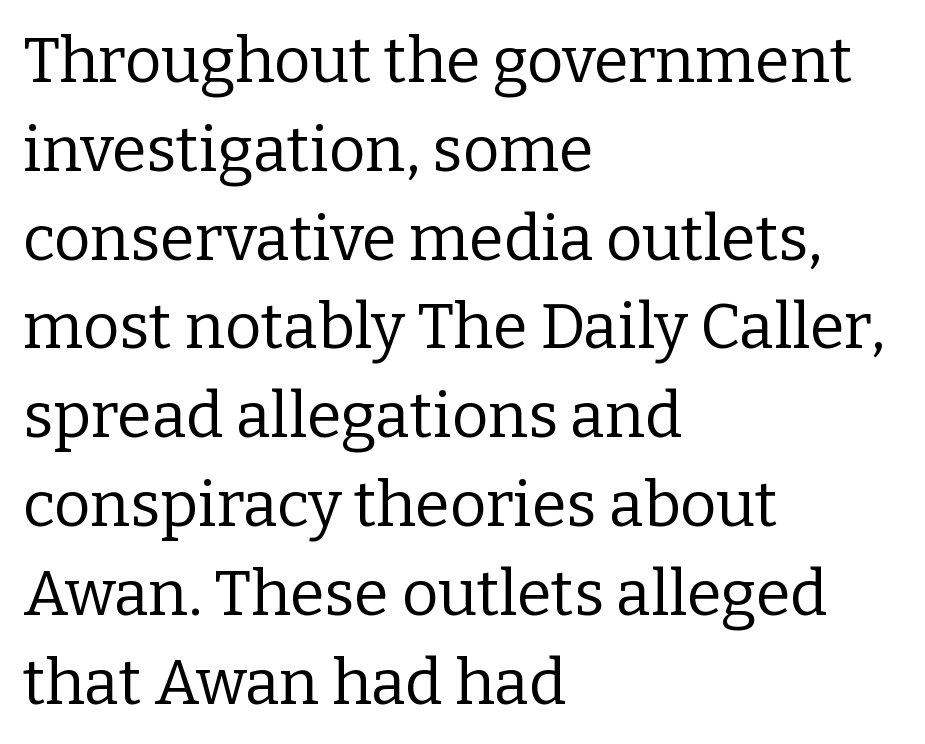
The image shows 63 px regular-weight serif type, upright; set left-aligned, normal line spacing (1.41x), normal letter spacing, not underlined; low stroke contrast and a medium x-height.
